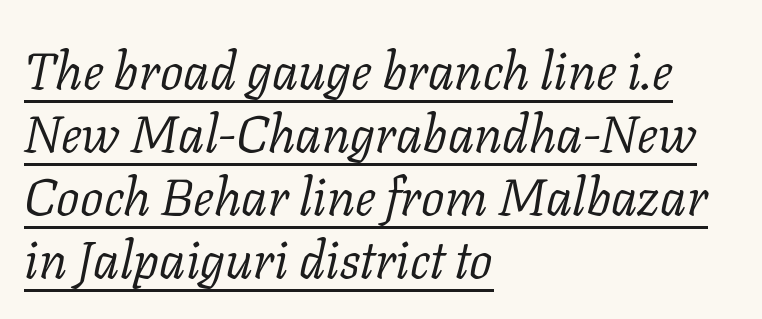
{"serif": "yes", "italic": "yes", "lean": "right", "slant_degrees": 11, "bold": "no", "weight": "light", "width": "normal", "stroke_contrast": "low", "x_height": "medium", "monospaced": "no", "underline": "yes", "align": "left", "line_spacing_ratio": 1.21, "letter_spacing": "normal", "letter_spacing_em": 0.0, "glyph_px": 52}
